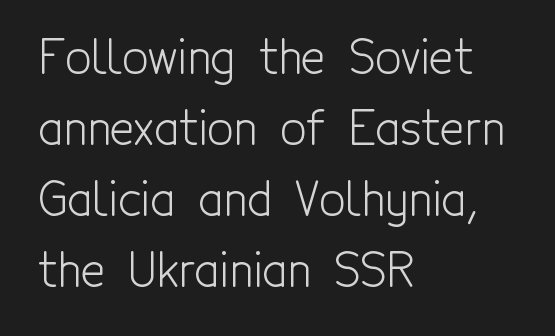
Q: Is the text bold? A: No.
Q: Is the text italic (slanted)? A: No, it is upright.
Q: Is the typeface a serif or a sans-serif typeface? A: Sans-serif.
Q: Is the text underlined? A: No.
Q: How is the paragraph aligned? A: Left-aligned.
Q: Is the spacing between letters normal or unusually wide? A: Normal.
Q: Is the spacing between lines tight, normal or loose? A: Normal.
Q: Width (condensed, normal, or wide)? A: Condensed.
Q: x-height? A: Medium.
Q: Monospaced? A: No.
